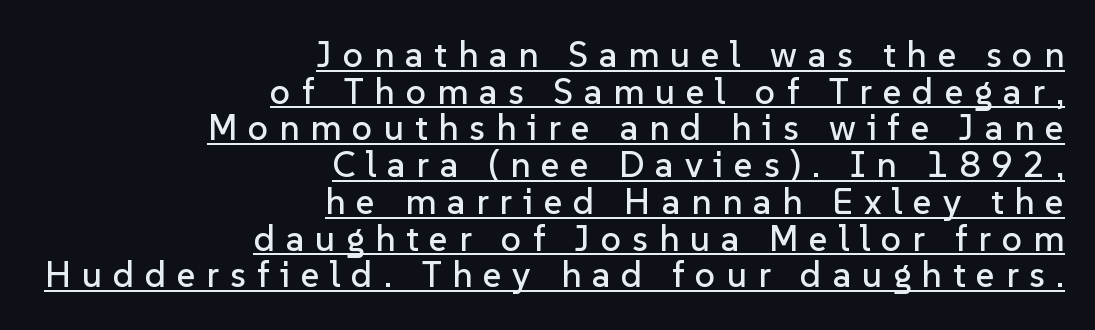
{"serif": "no", "italic": "no", "width": "normal", "stroke_contrast": "low", "x_height": "medium", "monospaced": "no", "underline": "yes", "align": "right", "line_spacing": "tight", "line_spacing_ratio": 1.02, "letter_spacing": "wide", "letter_spacing_em": 0.3, "glyph_px": 36}
